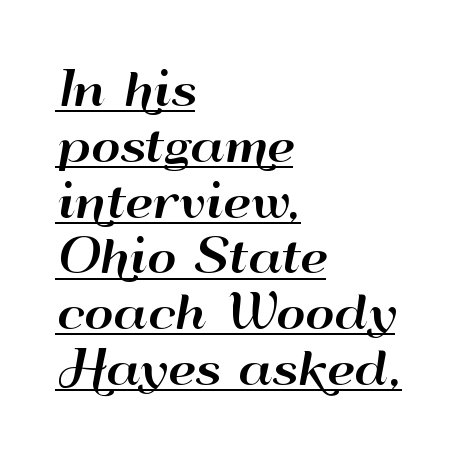
{"serif": "no", "width": "wide", "stroke_contrast": "high", "x_height": "small", "monospaced": "no", "underline": "yes", "align": "left", "line_spacing_ratio": 1.24, "letter_spacing": "normal", "letter_spacing_em": 0.0, "glyph_px": 45}
